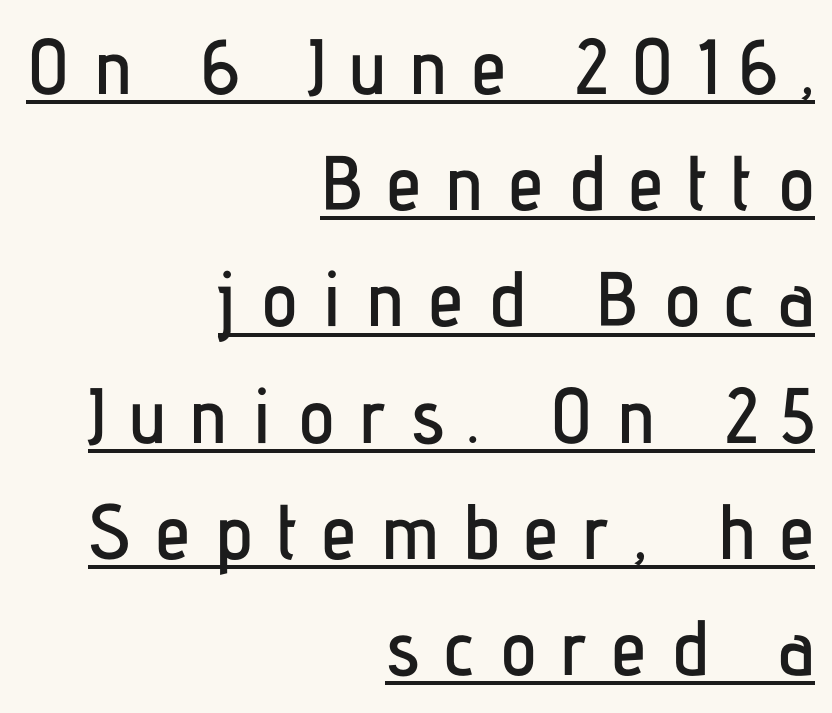
The image shows 78 px condensed sans-serif type, upright; set right-aligned, normal line spacing (1.49x), unusually wide letter spacing (+0.31 em), underlined; low stroke contrast and a medium x-height.
